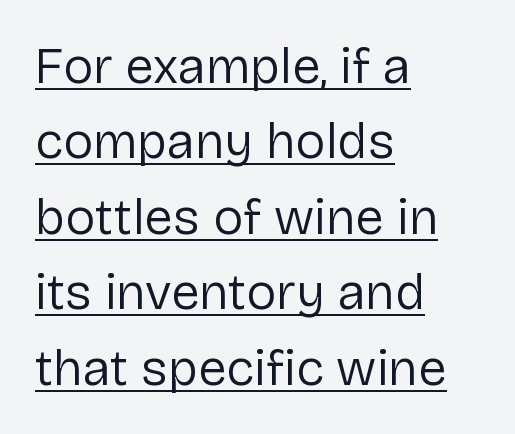
The image shows 51 px regular-weight sans-serif type, upright; set left-aligned, normal line spacing (1.48x), normal letter spacing, underlined; low stroke contrast and a medium x-height.
